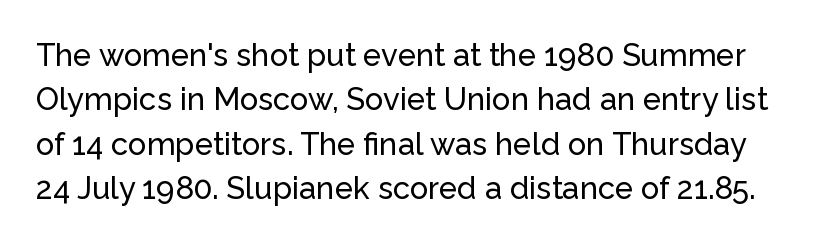
The image shows 31 px sans-serif type, upright; set normal line spacing (1.43x), normal letter spacing, not underlined; low stroke contrast and a medium x-height.
